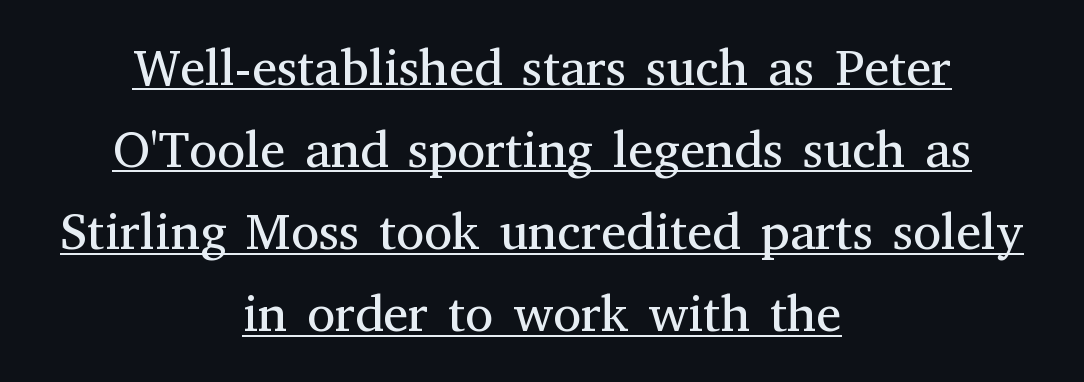
{"serif": "yes", "italic": "no", "bold": "no", "weight": "regular", "width": "normal", "stroke_contrast": "medium", "x_height": "medium", "monospaced": "no", "underline": "yes", "align": "center", "line_spacing": "normal", "line_spacing_ratio": 1.61, "letter_spacing": "normal", "letter_spacing_em": 0.0, "glyph_px": 51}
